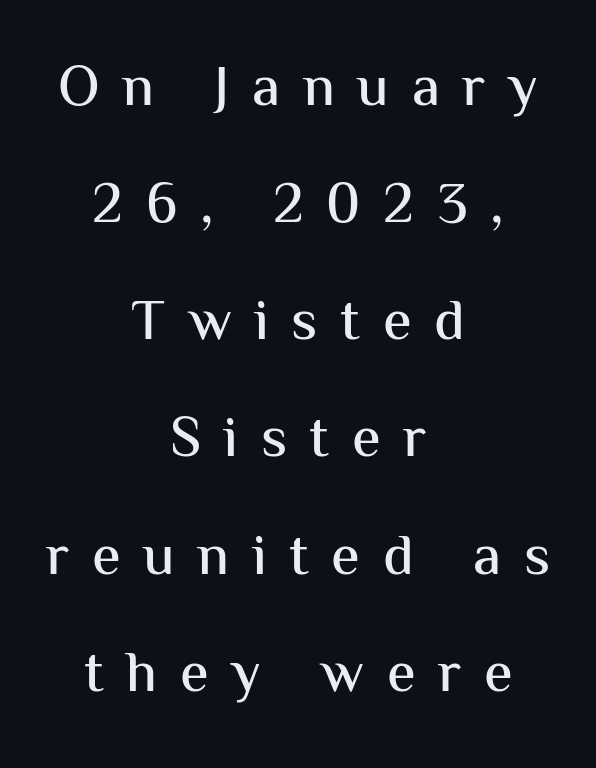
{"serif": "no", "italic": "no", "width": "normal", "stroke_contrast": "medium", "x_height": "medium", "monospaced": "no", "underline": "no", "align": "center", "line_spacing": "loose", "line_spacing_ratio": 2.02, "letter_spacing": "wide", "letter_spacing_em": 0.39, "glyph_px": 58}
